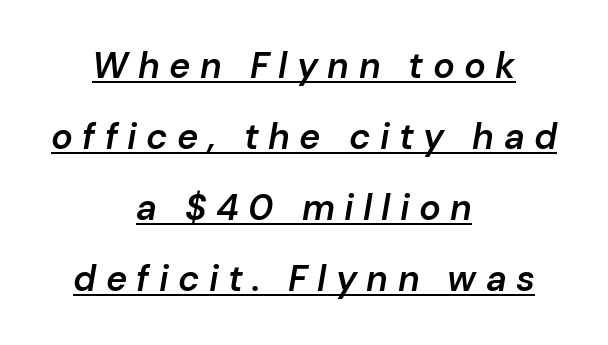
Q: Is the text bold? A: Semi-bold.
Q: Is the text italic (slanted)? A: Yes, it leans right by about 10 degrees.
Q: Is the text underlined? A: Yes.
Q: How is the paragraph aligned? A: Centered.
Q: Is the spacing between letters normal or unusually wide? A: Unusually wide.
Q: Is the spacing between lines tight, normal or loose? A: Loose.
Q: Width (condensed, normal, or wide)? A: Normal.
Q: Stroke contrast? A: Low.
Q: x-height? A: Medium.
Q: Monospaced? A: No.
